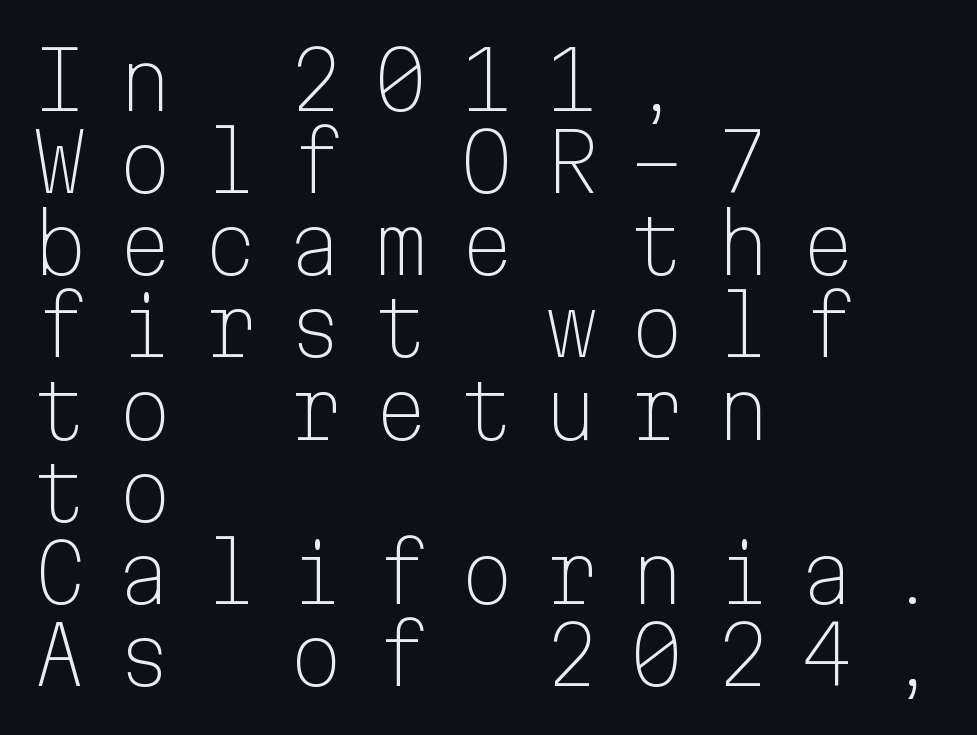
Q: Is the text bold? A: No.
Q: Is the text italic (slanted)? A: No, it is upright.
Q: Is the typeface a serif or a sans-serif typeface? A: Sans-serif.
Q: Is the text underlined? A: No.
Q: How is the paragraph aligned? A: Left-aligned.
Q: Is the spacing between letters normal or unusually wide? A: Unusually wide.
Q: Is the spacing between lines tight, normal or loose? A: Tight.
Q: Width (condensed, normal, or wide)? A: Normal.
Q: Stroke contrast? A: Low.
Q: x-height? A: Medium.
Q: Monospaced? A: Yes.
